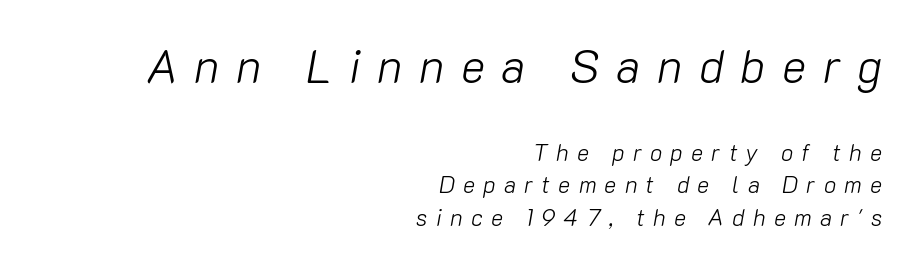
The image shows 46 px light type, italic (leaning right); set right-aligned, normal line spacing (1.41x), unusually wide letter spacing (+0.36 em), not underlined; the first (top) block is 2.0x larger; low stroke contrast and a medium x-height.
